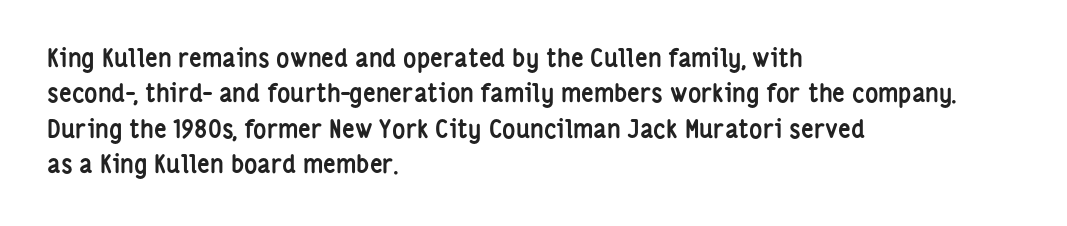
{"italic": "no", "bold": "yes", "underline": "no", "align": "left", "line_spacing": "normal", "line_spacing_ratio": 1.42, "letter_spacing": "normal", "letter_spacing_em": 0.0, "glyph_px": 25}
